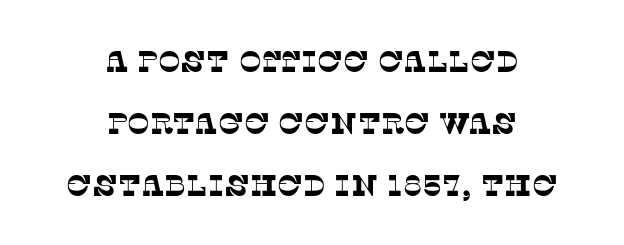
{"serif": "yes", "width": "normal", "stroke_contrast": "low", "x_height": "large", "monospaced": "no", "underline": "no", "align": "center", "line_spacing": "loose", "line_spacing_ratio": 2.07, "letter_spacing": "normal", "letter_spacing_em": 0.0, "glyph_px": 30}
